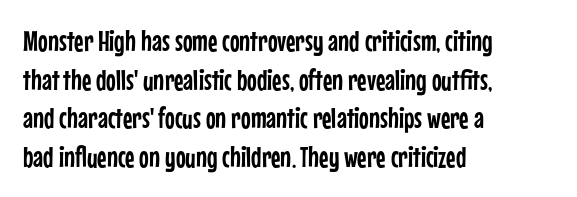
Q: Is the text italic (slanted)? A: No, it is upright.
Q: Is the typeface a serif or a sans-serif typeface? A: Sans-serif.
Q: Is the text underlined? A: No.
Q: How is the paragraph aligned? A: Left-aligned.
Q: Is the spacing between letters normal or unusually wide? A: Normal.
Q: Is the spacing between lines tight, normal or loose? A: Normal.
Q: Width (condensed, normal, or wide)? A: Condensed.
Q: Stroke contrast? A: Low.
Q: x-height? A: Medium.
Q: Monospaced? A: No.
